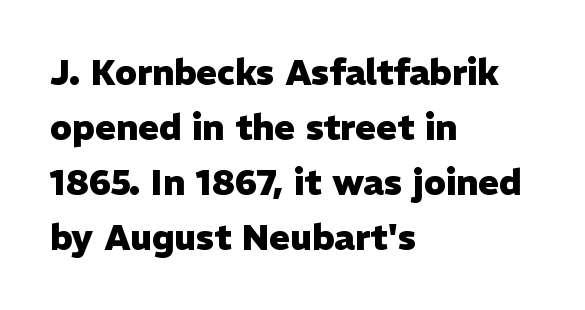
The image shows 35 px heavy sans-serif type, upright; set left-aligned, normal line spacing (1.57x), normal letter spacing, not underlined; low stroke contrast and a medium x-height.
